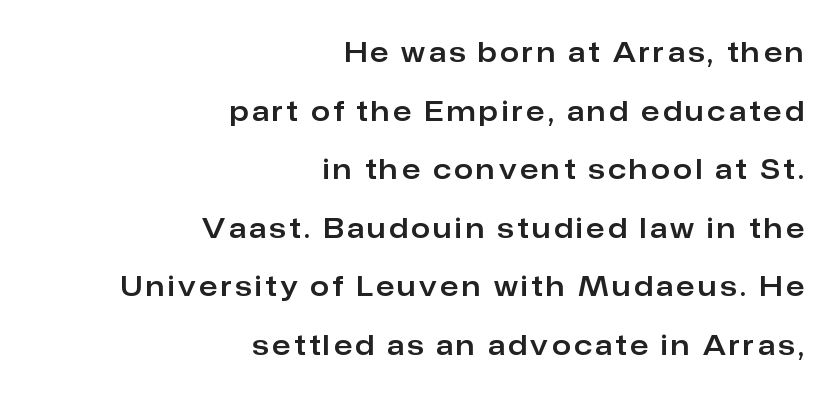
{"italic": "no", "underline": "no", "align": "right", "line_spacing": "loose", "line_spacing_ratio": 2.17, "glyph_px": 27}
